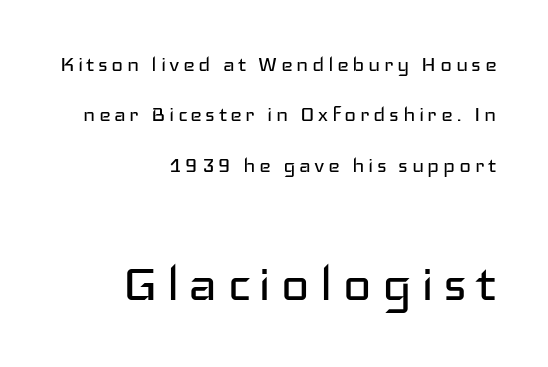
Q: Is the text bold? A: No.
Q: Is the text italic (slanted)? A: No, it is upright.
Q: Is the typeface a serif or a sans-serif typeface? A: Sans-serif.
Q: Is the text underlined? A: No.
Q: How is the paragraph aligned? A: Right-aligned.
Q: Is the spacing between lines tight, normal or loose? A: Loose.
Q: Which block of text is set in a larger size, the first (top) or the second (bottom)? A: The second (bottom) one.
Q: Width (condensed, normal, or wide)? A: Wide.
Q: Stroke contrast? A: Low.
Q: x-height? A: Medium.
Q: Monospaced? A: No.
